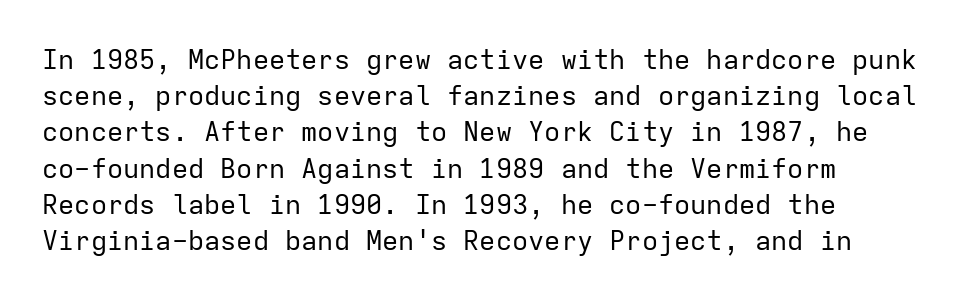
Q: Is the text bold? A: No.
Q: Is the text italic (slanted)? A: No, it is upright.
Q: Is the text underlined? A: No.
Q: How is the paragraph aligned? A: Left-aligned.
Q: Is the spacing between letters normal or unusually wide? A: Normal.
Q: Is the spacing between lines tight, normal or loose? A: Normal.
